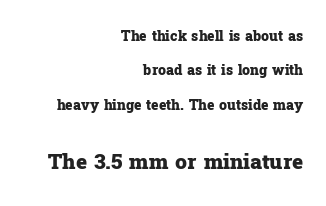
{"italic": "no", "bold": "yes", "underline": "no", "align": "right", "line_spacing": "loose", "line_spacing_ratio": 2.46, "letter_spacing": "normal", "letter_spacing_em": 0.0, "larger_block": "second", "size_ratio": 1.5, "glyph_px": 21}
